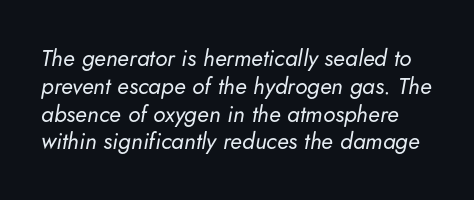
The image shows 23 px text type, italic (leaning right); set line spacing 1.21x, normal letter spacing, not underlined.
